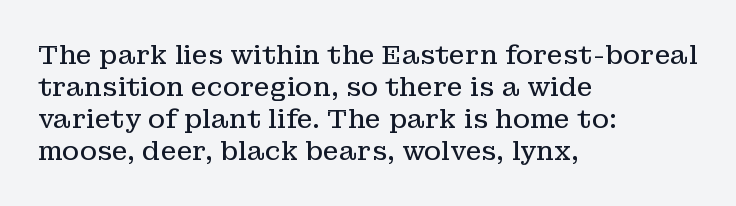
Q: Is the text bold? A: No.
Q: Is the text italic (slanted)? A: No, it is upright.
Q: Is the text underlined? A: No.
Q: How is the paragraph aligned? A: Left-aligned.
Q: Is the spacing between letters normal or unusually wide? A: Normal.
